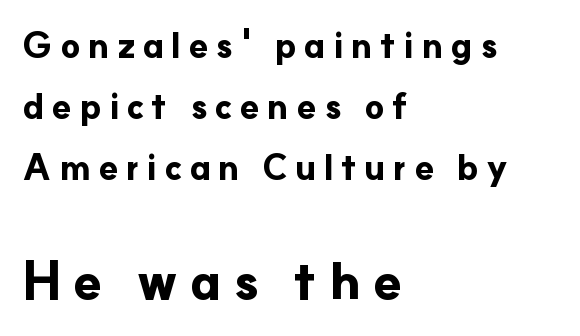
Which chunk is bigger? The second one — the bottom block dwarfs the top. The sample has been set heavy, in full bold. Notice how the passage keeps a crisp vertical edge on the left only. The letters carry no serifs — their stems end cleanly without finishing strokes.
